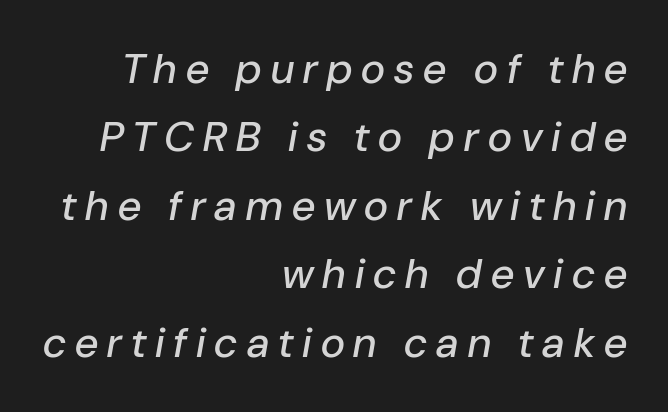
{"italic": "yes", "lean": "right", "slant_degrees": 10, "width": "normal", "stroke_contrast": "low", "x_height": "medium", "monospaced": "no", "underline": "no", "align": "right", "line_spacing": "normal", "line_spacing_ratio": 1.63, "letter_spacing": "wide", "letter_spacing_em": 0.22, "glyph_px": 42}
